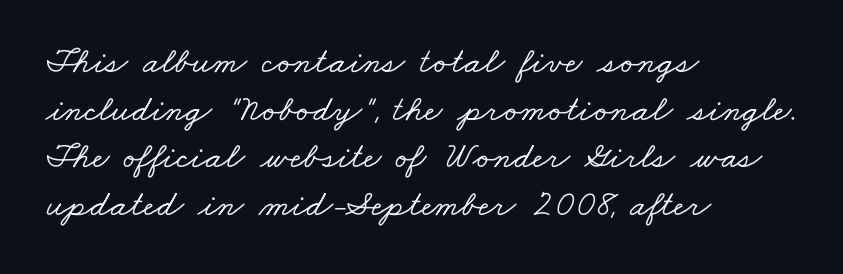
{"serif": "yes", "width": "wide", "stroke_contrast": "low", "x_height": "small", "monospaced": "no", "underline": "no", "align": "left", "line_spacing": "normal", "line_spacing_ratio": 1.29, "letter_spacing": "normal", "letter_spacing_em": 0.0, "glyph_px": 37}
